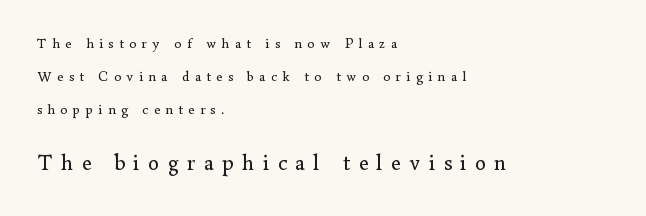
{"italic": "no", "bold": "no", "underline": "no", "align": "left", "line_spacing": "loose", "line_spacing_ratio": 2.37, "letter_spacing": "wide", "letter_spacing_em": 0.39, "larger_block": "second", "size_ratio": 1.57, "glyph_px": 22}
